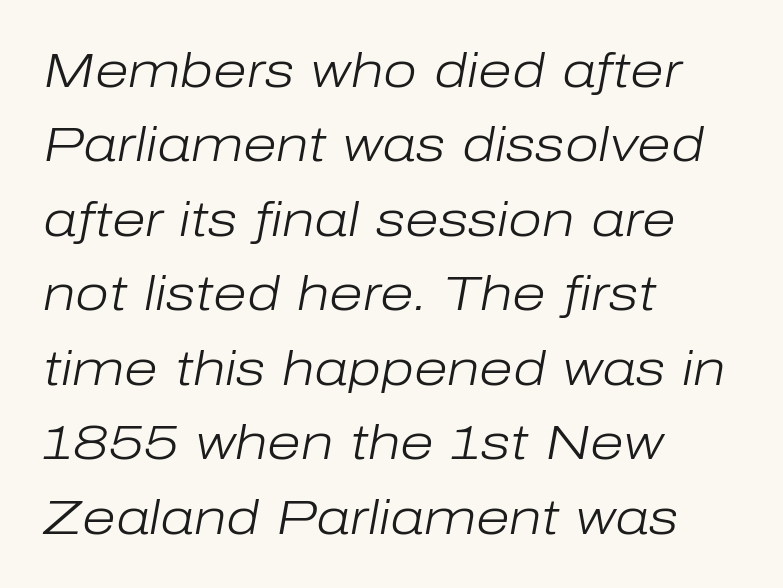
Q: Is the text bold? A: No.
Q: Is the text italic (slanted)? A: Yes, it leans right by about 10 degrees.
Q: Is the text underlined? A: No.
Q: How is the paragraph aligned? A: Left-aligned.
Q: Is the spacing between letters normal or unusually wide? A: Normal.
Q: Is the spacing between lines tight, normal or loose? A: Normal.
Q: Width (condensed, normal, or wide)? A: Normal.
Q: Stroke contrast? A: Low.
Q: x-height? A: Medium.
Q: Monospaced? A: No.
